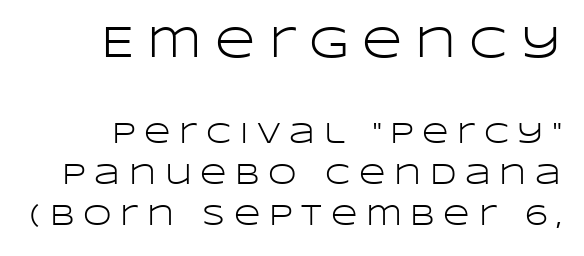
Q: Is the text bold? A: No.
Q: Is the text italic (slanted)? A: No, it is upright.
Q: Is the typeface a serif or a sans-serif typeface? A: Sans-serif.
Q: Is the text underlined? A: No.
Q: Is the spacing between letters normal or unusually wide? A: Unusually wide.
Q: Is the spacing between lines tight, normal or loose? A: Normal.
Q: Which block of text is set in a larger size, the first (top) or the second (bottom)? A: The first (top) one.
Q: Width (condensed, normal, or wide)? A: Wide.
Q: Stroke contrast? A: Low.
Q: x-height? A: Large.
Q: Monospaced? A: No.
